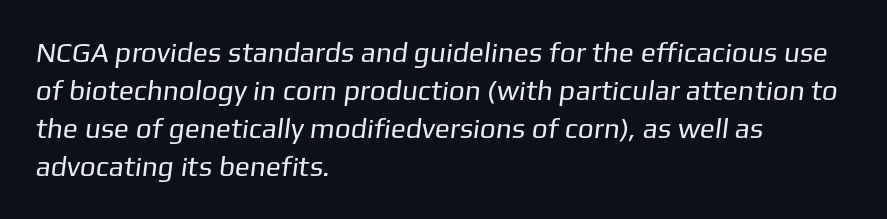
{"serif": "no", "bold": "no", "weight": "regular", "width": "normal", "stroke_contrast": "low", "x_height": "medium", "monospaced": "no", "underline": "no", "align": "left", "line_spacing": "normal", "line_spacing_ratio": 1.36, "letter_spacing": "normal", "letter_spacing_em": 0.0, "glyph_px": 28}
